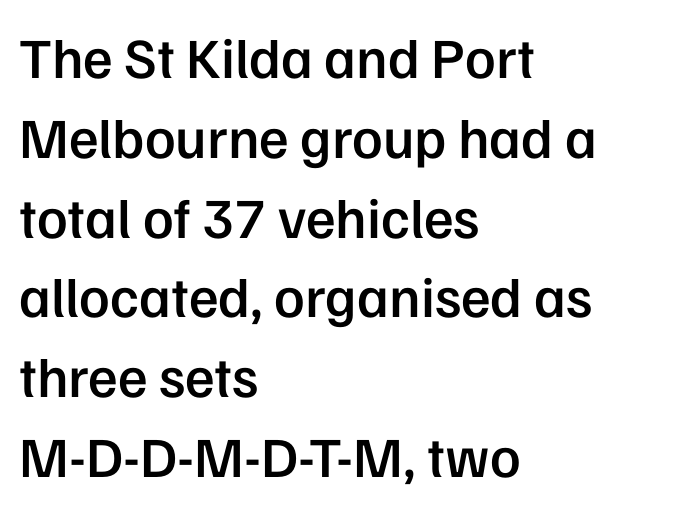
Q: Is the text bold? A: Semi-bold.
Q: Is the text italic (slanted)? A: No, it is upright.
Q: Is the typeface a serif or a sans-serif typeface? A: Sans-serif.
Q: Is the text underlined? A: No.
Q: How is the paragraph aligned? A: Left-aligned.
Q: Is the spacing between letters normal or unusually wide? A: Normal.
Q: Is the spacing between lines tight, normal or loose? A: Normal.
Q: Width (condensed, normal, or wide)? A: Normal.
Q: Stroke contrast? A: Low.
Q: x-height? A: Medium.
Q: Monospaced? A: No.
